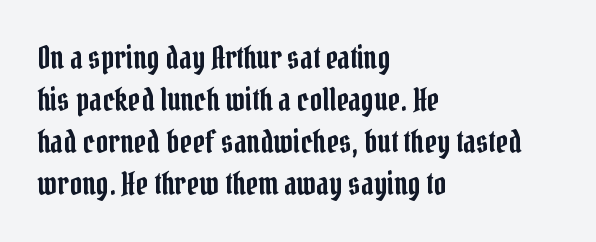
{"serif": "yes", "italic": "no", "width": "condensed", "stroke_contrast": "low", "x_height": "medium", "monospaced": "no", "underline": "no", "align": "left", "line_spacing": "normal", "line_spacing_ratio": 1.36, "letter_spacing": "normal", "letter_spacing_em": 0.0, "glyph_px": 31}
